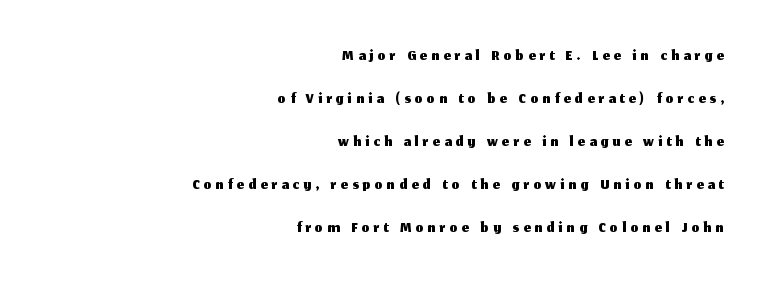
The image shows 25 px text type, upright; set right-aligned, line spacing 1.72x, not underlined.
